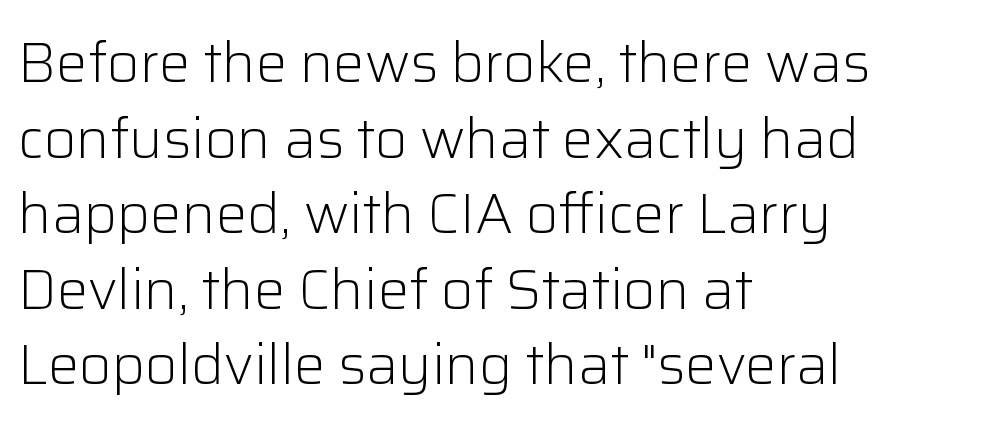
Q: Is the text bold? A: No.
Q: Is the text italic (slanted)? A: No, it is upright.
Q: Is the typeface a serif or a sans-serif typeface? A: Sans-serif.
Q: Is the text underlined? A: No.
Q: How is the paragraph aligned? A: Left-aligned.
Q: Is the spacing between letters normal or unusually wide? A: Normal.
Q: Is the spacing between lines tight, normal or loose? A: Normal.
Q: Width (condensed, normal, or wide)? A: Normal.
Q: Stroke contrast? A: Low.
Q: x-height? A: Medium.
Q: Monospaced? A: No.
